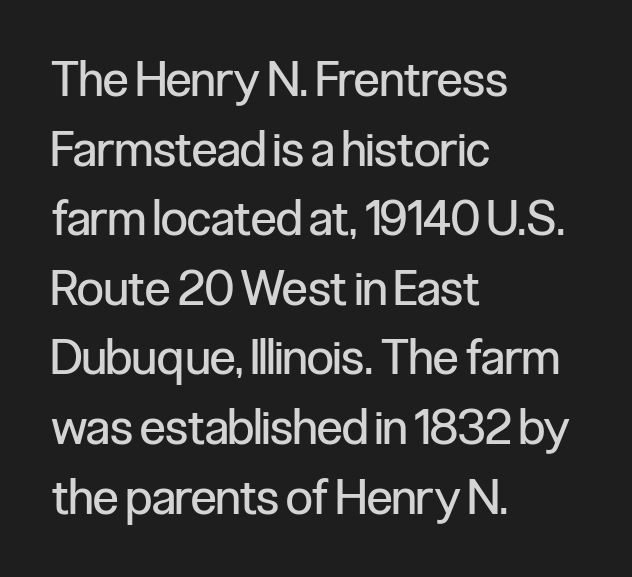
The image shows 48 px regular-weight, condensed sans-serif type, upright; set left-aligned, normal line spacing (1.45x), normal letter spacing, not underlined; low stroke contrast and a medium x-height.
